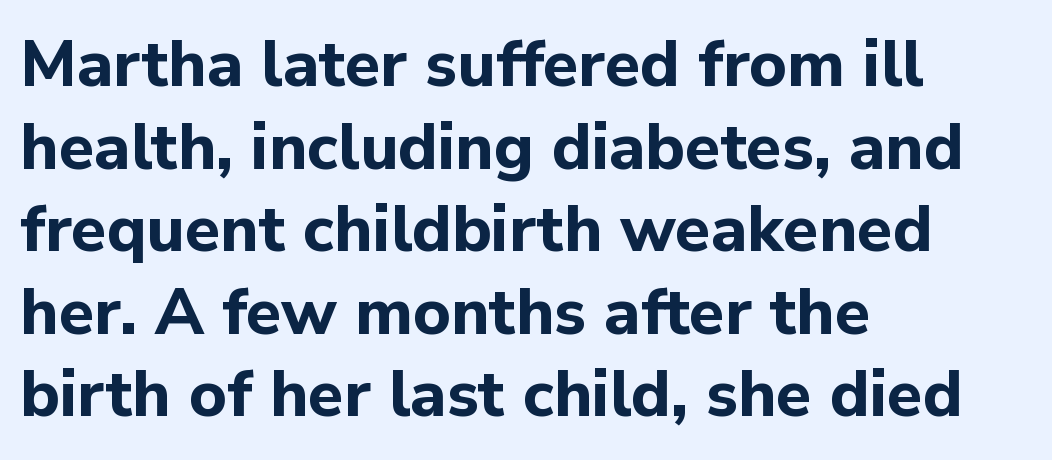
{"serif": "no", "italic": "no", "bold": "yes", "weight": "bold", "width": "normal", "stroke_contrast": "low", "x_height": "medium", "monospaced": "no", "underline": "no", "align": "left", "line_spacing": "normal", "line_spacing_ratio": 1.27, "letter_spacing": "normal", "letter_spacing_em": 0.0, "glyph_px": 65}
